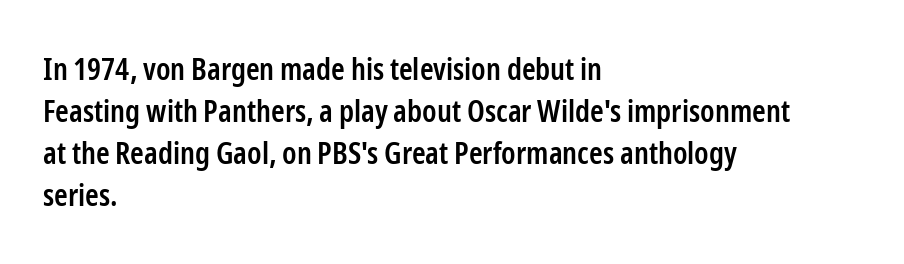
This sample has the flowing, uneven cadence of proportional lettering. This is the in-between weight designers call semibold or demi. The rag falls on the right side of this text block. The type is set solid horizontally, with unmodified tracking. Honestly, the row spacing looks completely unremarkable. Look at the bottom of the vertical strokes: they stop flat, with no serifs.
